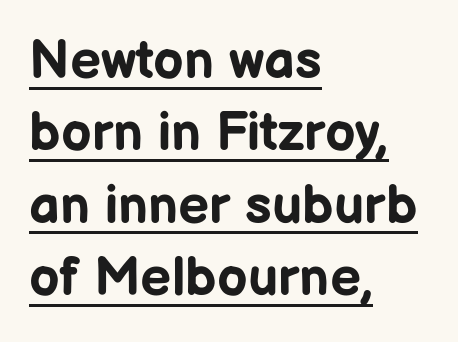
The passage shown is typed in a proportional face where columns would drift. Each letter's strokes conclude bluntly, with no projecting serifs. Left-aligned paragraph, ragged on the right. Pretty heavy lettering here — definitely bold.
